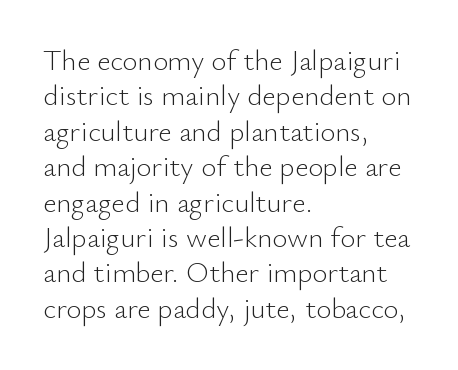
Q: Is the text bold? A: No.
Q: Is the text italic (slanted)? A: No, it is upright.
Q: Is the typeface a serif or a sans-serif typeface? A: Sans-serif.
Q: Is the text underlined? A: No.
Q: How is the paragraph aligned? A: Left-aligned.
Q: Is the spacing between letters normal or unusually wide? A: Normal.
Q: Width (condensed, normal, or wide)? A: Normal.
Q: Stroke contrast? A: Low.
Q: x-height? A: Small.
Q: Monospaced? A: No.
